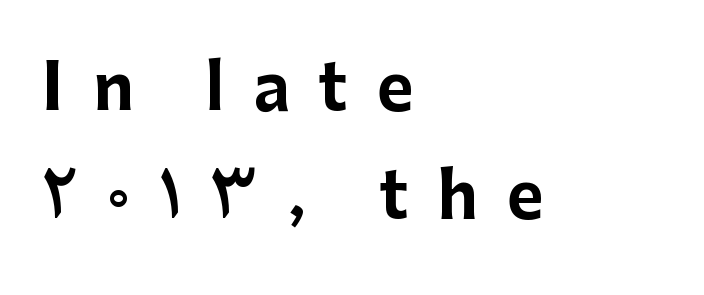
The face used here is proportionally spaced, like ordinary book or web type. The letters stand straight up with perfectly vertical stems. The rendering inserts visible extra space after every character. Underline: absent. Check where the strokes stop: nothing finishes them off — pure sans. Bold? Absolutely — the strokes are thick and heavy.
